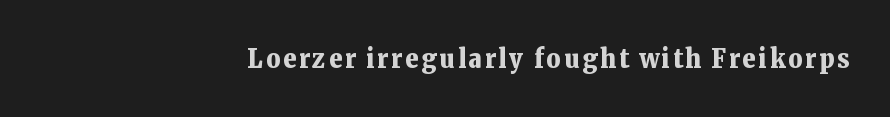
Italic? Not at all — the glyphs are vertical. These words are printed bold, with thick strokes throughout. Quick note: underline off. Compared with a flush-left layout, this one pins lines to the opposite, right side.
